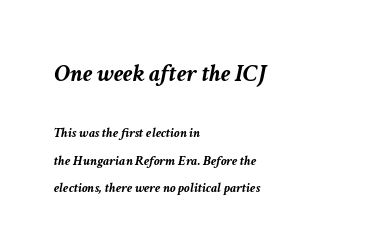
You could call the tracking neutral — neither tight nor loose. Heavy, bold letterforms. Just letters on the line, the space beneath them empty. Rows of type keep a wide berth in the vertical direction. Rendered with sloped, italic letterforms. Is the lower block the larger one? No — the upper block carries the bigger type.
